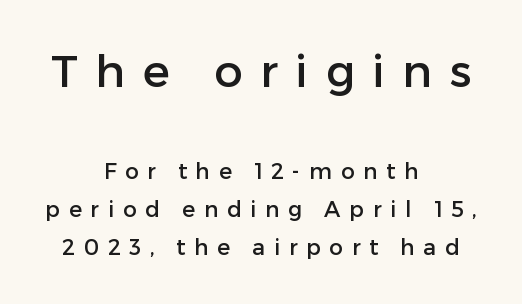
The image shows 45 px sans-serif type, upright; set centered, line spacing 1.73x, unusually wide letter spacing (+0.39 em), not underlined; the first (top) block is 2.05x larger; low stroke contrast and a medium x-height.
